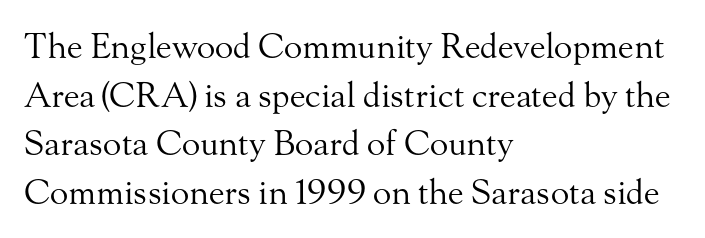
{"serif": "yes", "italic": "no", "bold": "no", "weight": "regular", "width": "normal", "stroke_contrast": "medium", "x_height": "small", "monospaced": "no", "underline": "no", "align": "left", "line_spacing": "normal", "line_spacing_ratio": 1.43, "letter_spacing": "normal", "letter_spacing_em": 0.0, "glyph_px": 34}
